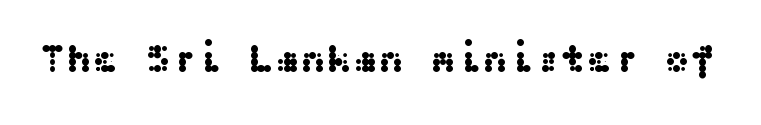
Q: Is the text italic (slanted)? A: No, it is upright.
Q: Is the typeface a serif or a sans-serif typeface? A: Sans-serif.
Q: Is the text underlined? A: No.
Q: Is the spacing between letters normal or unusually wide? A: Normal.
Q: Width (condensed, normal, or wide)? A: Wide.
Q: Stroke contrast? A: Medium.
Q: x-height? A: Medium.
